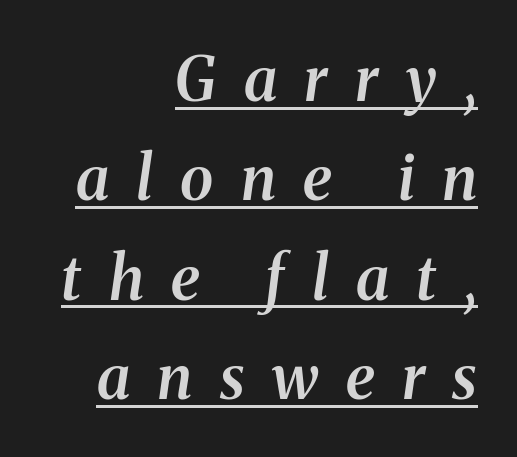
The image shows 61 px semibold serif type, italic (leaning right); set right-aligned, normal line spacing (1.63x), unusually wide letter spacing (+0.45 em), underlined; medium stroke contrast and a medium x-height.
